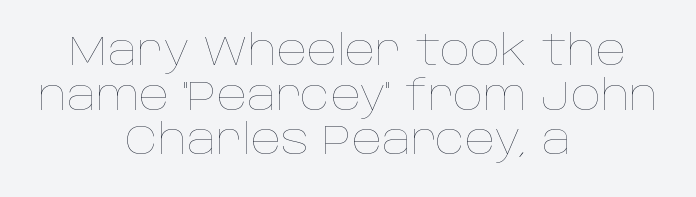
No heavy texture on the line: the type isn't bold. No italicization has been applied; the sample stays upright. This rendering uses center alignment, leaving both contours irregular but symmetric. Lines of text with bare space underneath.
